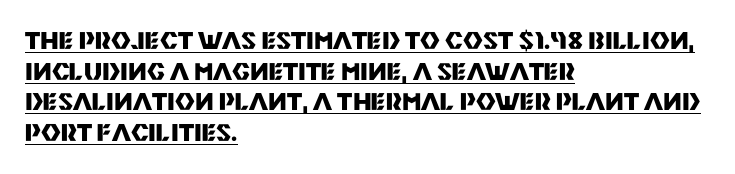
The image shows 24 px bold type, upright; set left-aligned, normal line spacing (1.28x), normal letter spacing, underlined.
